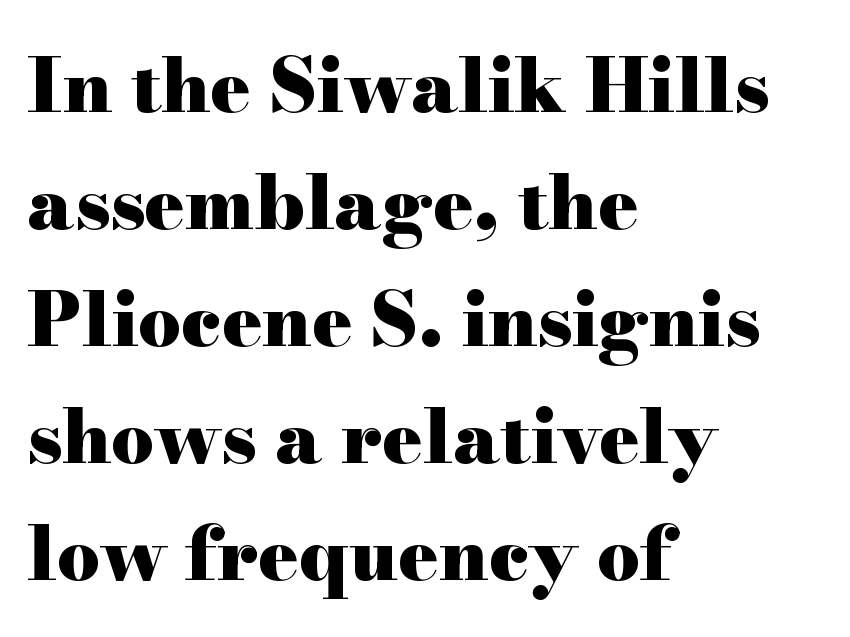
This sample has the flowing, uneven cadence of proportional lettering. The paragraph shown leans on its left margin. Caption: bold face, heavy strokes. The passage shown is typeset with a serif family. Words float on clear page, feet unadorned. This sample uses an upright cut, with every glyph sitting square on the baseline.
